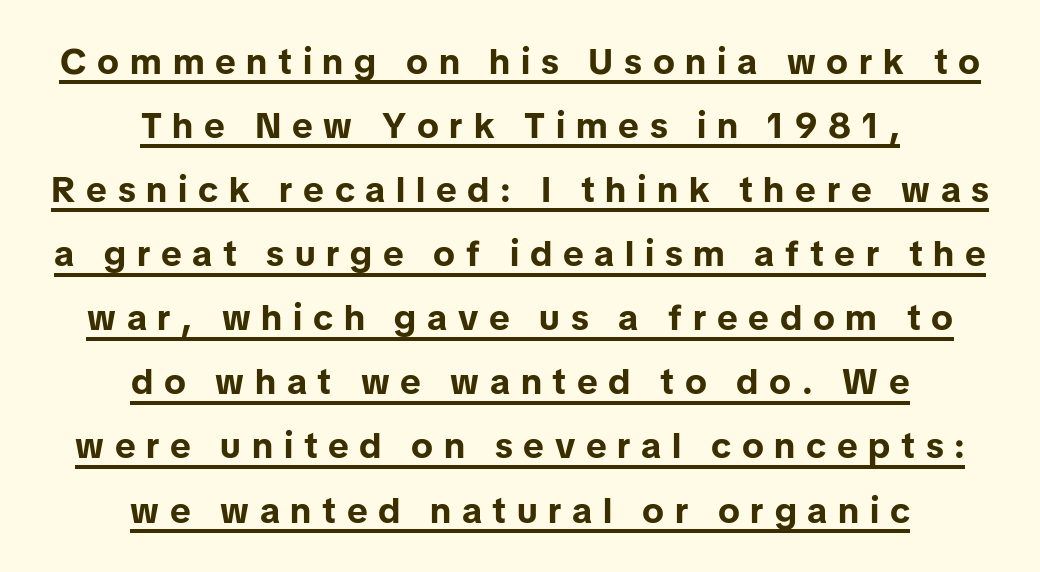
The image shows 36 px bold sans-serif type, upright; set centered, line spacing 1.78x, unusually wide letter spacing (+0.3 em), underlined; low stroke contrast and a medium x-height.
